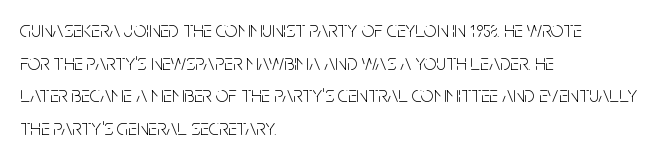
Rows of type keep a routine distance in the vertical direction. The space beneath each line is pristine and unruled. Which margin do the lines hug? The left one — the right edge is uneven. The letterforms sit shoulder to shoulder at normal distance.
